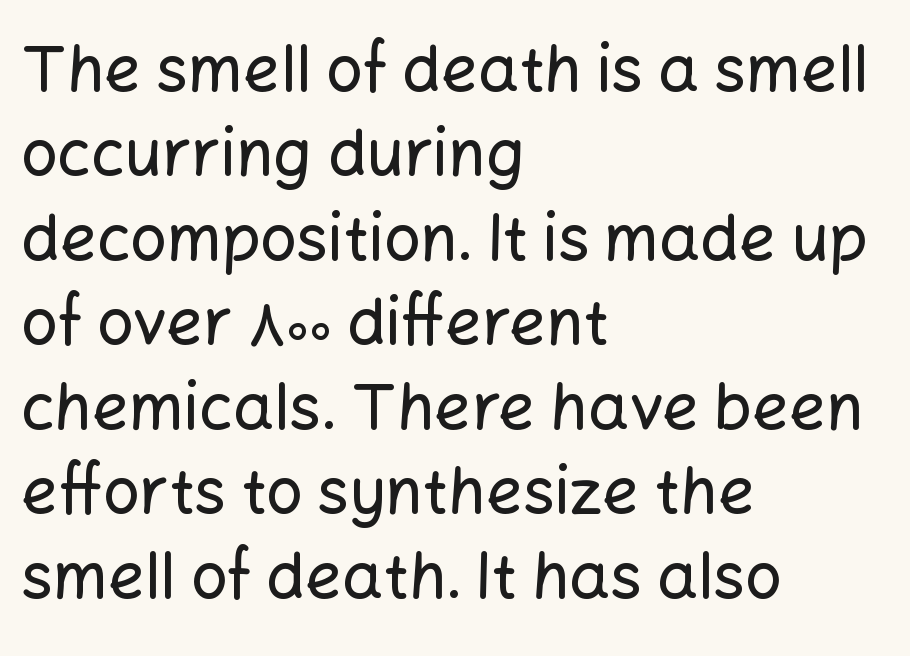
{"serif": "no", "italic": "no", "width": "normal", "stroke_contrast": "low", "x_height": "medium", "monospaced": "no", "underline": "no", "align": "left", "line_spacing": "normal", "line_spacing_ratio": 1.32, "letter_spacing": "normal", "letter_spacing_em": 0.0, "glyph_px": 64}
